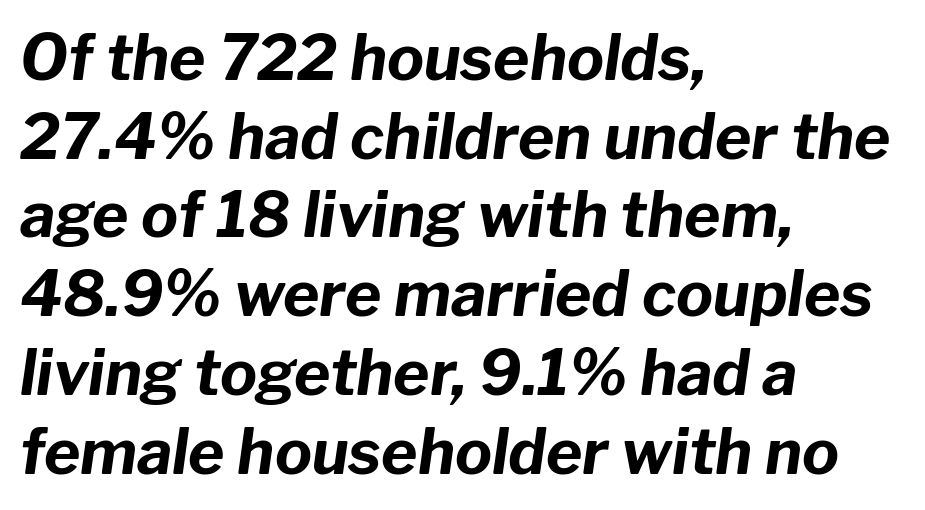
The image shows 62 px bold type, italic (leaning right); set left-aligned, normal line spacing (1.27x), normal letter spacing, not underlined; low stroke contrast and a medium x-height.
